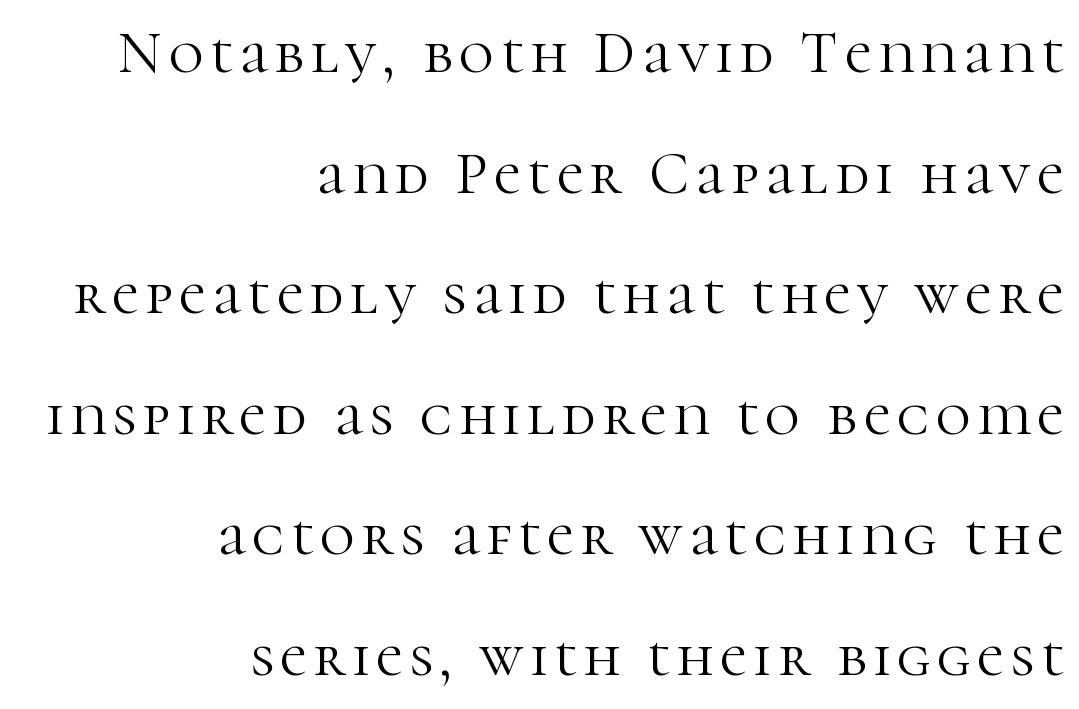
Students, observe: this is what heavily led, spacious text looks like. The type sits square on the baseline with zero lean. On a weight scale, this lands at 450 or below. The characters display serif detailing at their extremities. This rendering uses right alignment, leaving the left contour irregular.
